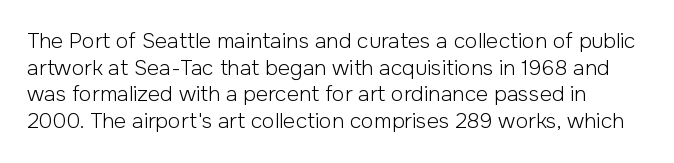
Q: Is the text bold? A: No.
Q: Is the text italic (slanted)? A: No, it is upright.
Q: Is the text underlined? A: No.
Q: Is the spacing between letters normal or unusually wide? A: Normal.
Q: Is the spacing between lines tight, normal or loose? A: Normal.
